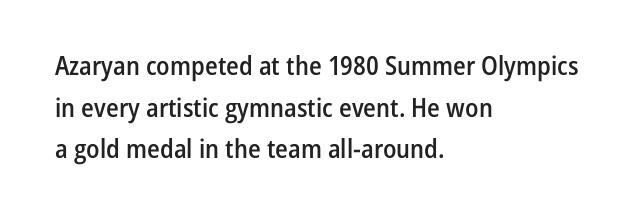
The space between consecutive lines is moderate. All the whitespace from short lines collects on the right. Is there any slant? The stems are plumb. The gaps between neighbouring characters are ordinary and unremarkable. Is the type bold? Partly — it's a semibold, heavier than regular but not fully bold.
